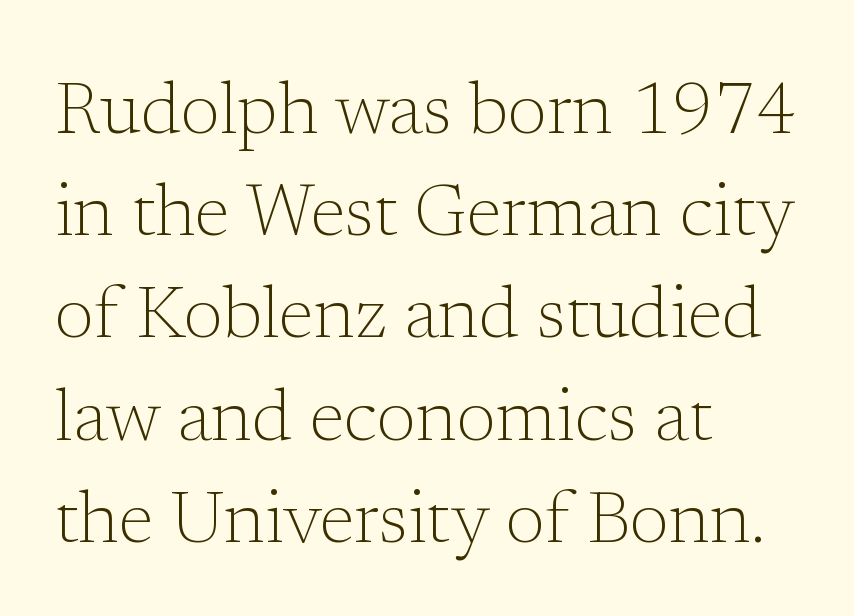
Counters stay open thanks to moderate or lighter strokes. You could not count columns in this text — the font is proportionally spaced. Descenders are the only things crossing below the line. The gaps between neighbouring characters are ordinary and unremarkable.
